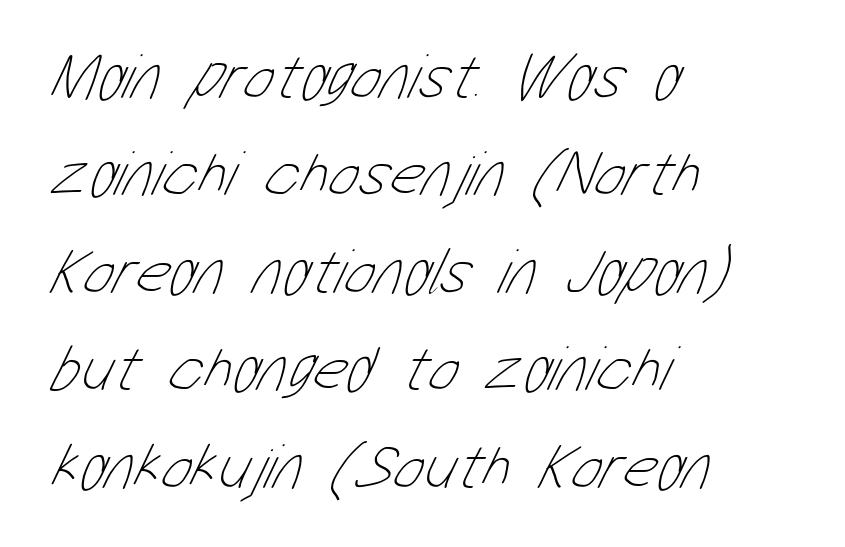
The image shows 65 px thin, condensed type; set left-aligned, normal line spacing (1.5x), normal letter spacing, not underlined; low stroke contrast and a medium x-height.
